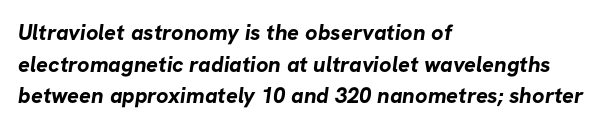
{"bold": "yes", "underline": "no", "align": "left", "line_spacing": "normal", "line_spacing_ratio": 1.44, "letter_spacing": "normal", "letter_spacing_em": 0.0, "glyph_px": 22}
